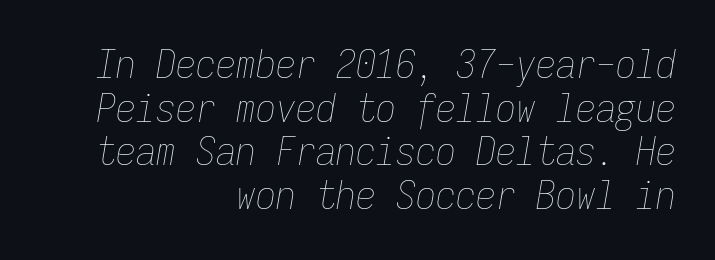
A typesetter would call this monospace, since all characters share one set width. The characters are drawn with everyday or finer stroke widths. It's the slanting kind of type. The area under the type is left untouched.
